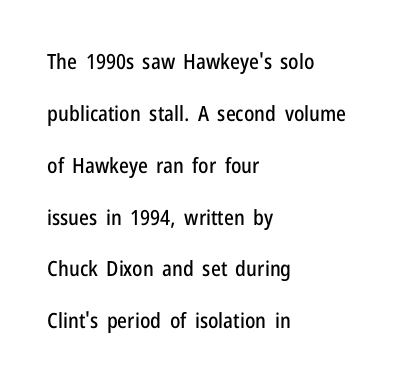
The image shows 21 px text type, upright; set left-aligned, loose line spacing (2.47x), normal letter spacing, not underlined.
